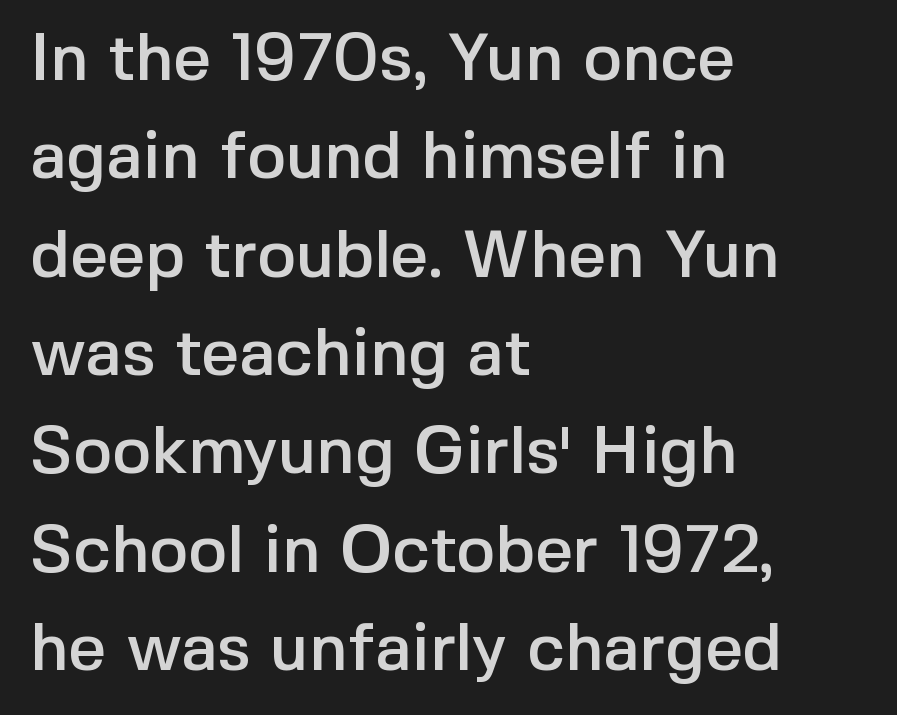
Q: Is the text italic (slanted)? A: No, it is upright.
Q: Is the typeface a serif or a sans-serif typeface? A: Sans-serif.
Q: Is the text underlined? A: No.
Q: How is the paragraph aligned? A: Left-aligned.
Q: Is the spacing between letters normal or unusually wide? A: Normal.
Q: Is the spacing between lines tight, normal or loose? A: Normal.
Q: Width (condensed, normal, or wide)? A: Normal.
Q: x-height? A: Medium.
Q: Monospaced? A: No.
